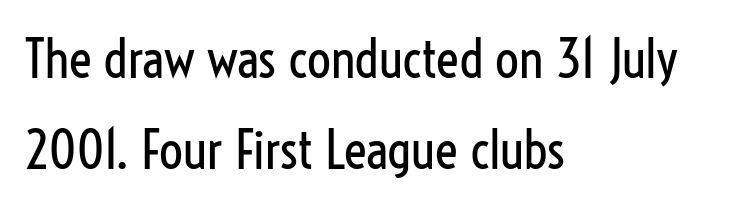
{"serif": "no", "italic": "no", "bold": "no", "weight": "regular", "width": "condensed", "stroke_contrast": "low", "x_height": "medium", "monospaced": "no", "underline": "no", "align": "left", "line_spacing_ratio": 1.71, "letter_spacing": "normal", "letter_spacing_em": 0.0, "glyph_px": 53}
